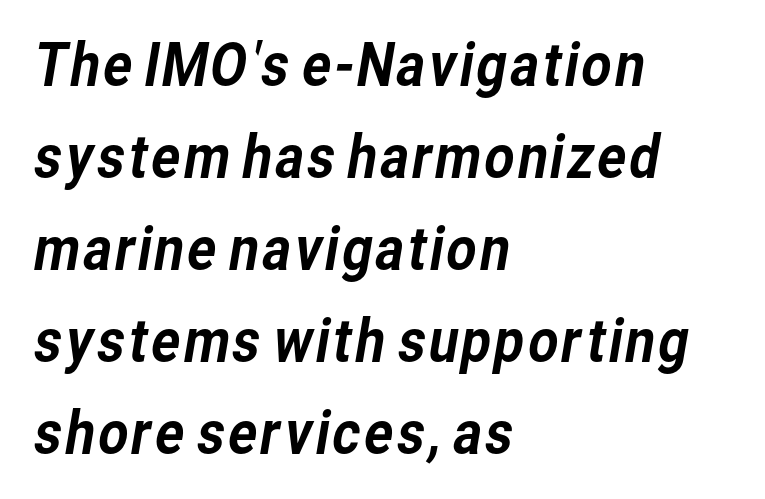
The image shows 59 px sans-serif type; set left-aligned, normal line spacing (1.56x), normal letter spacing, not underlined; low stroke contrast and a medium x-height.
